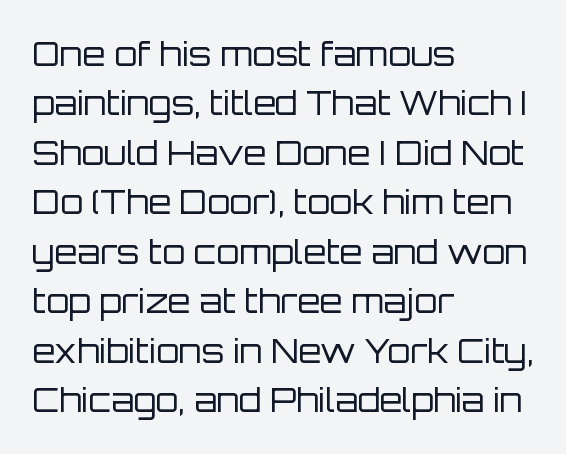
{"serif": "no", "italic": "no", "bold": "no", "weight": "regular", "width": "normal", "stroke_contrast": "low", "x_height": "large", "monospaced": "no", "underline": "no", "align": "left", "line_spacing": "normal", "line_spacing_ratio": 1.5, "letter_spacing": "normal", "letter_spacing_em": 0.0, "glyph_px": 33}
